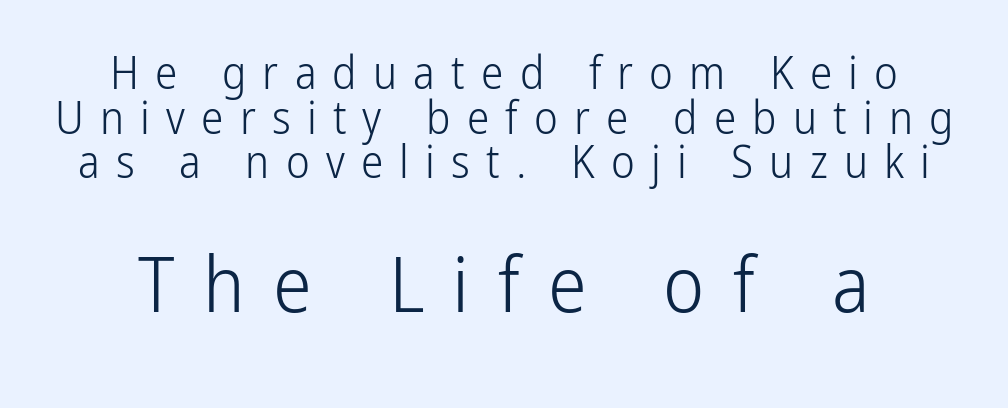
{"serif": "no", "italic": "no", "bold": "no", "weight": "light", "width": "condensed", "stroke_contrast": "low", "x_height": "medium", "monospaced": "no", "underline": "no", "line_spacing": "tight", "line_spacing_ratio": 0.99, "letter_spacing": "wide", "letter_spacing_em": 0.36, "larger_block": "second", "size_ratio": 1.73, "glyph_px": 78}
